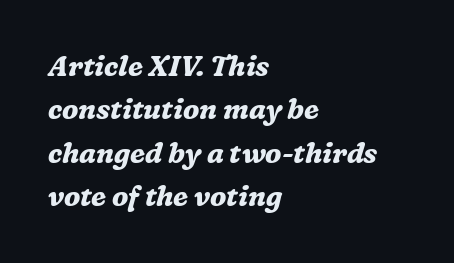
The space between consecutive lines is moderate. The gaps between neighbouring characters are ordinary and unremarkable. Unmarked baselines from the first word to the last. This sample has the flowing, uneven cadence of proportional lettering. Leftover space on each line is placed entirely after the last word.
